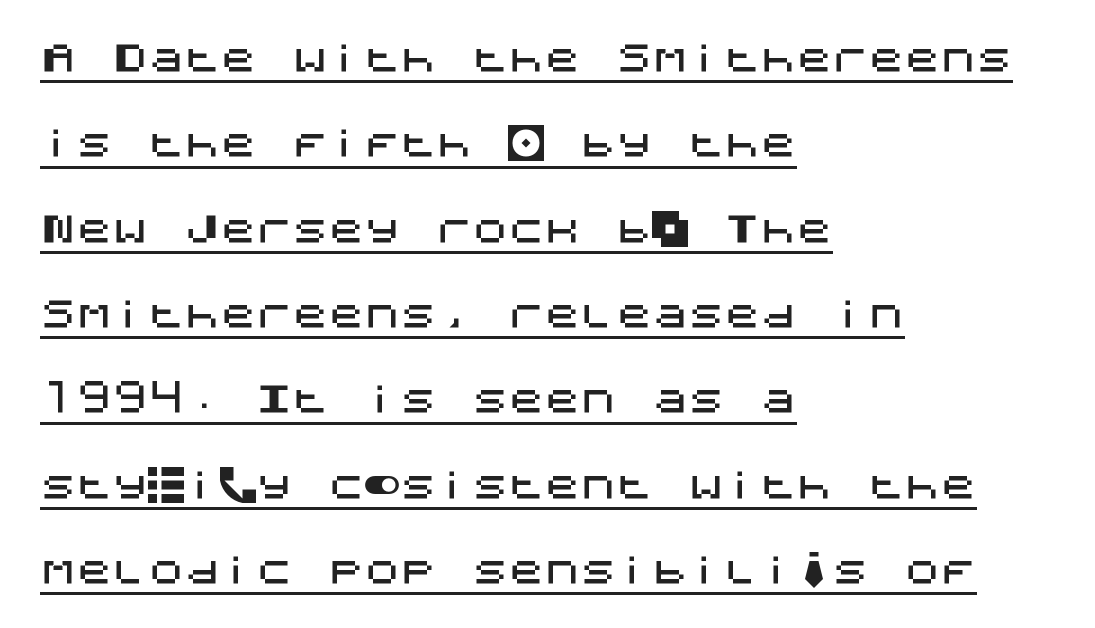
{"serif": "no", "italic": "no", "width": "normal", "stroke_contrast": "medium", "x_height": "large", "underline": "yes", "align": "left", "line_spacing": "loose", "line_spacing_ratio": 2.37, "letter_spacing": "normal", "letter_spacing_em": 0.0, "glyph_px": 36}
